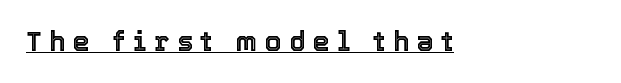
The image shows 27 px text type, upright; set unusually wide letter spacing (+0.28 em), underlined.
